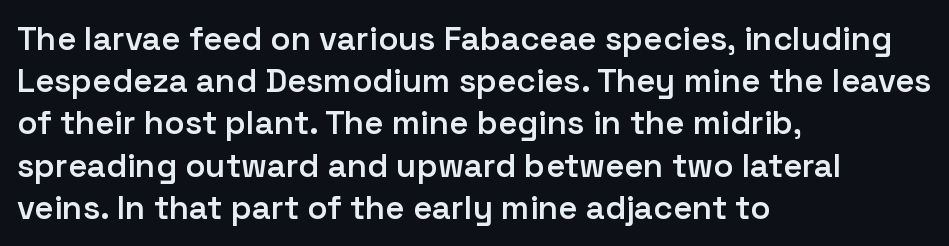
Q: Is the text bold? A: Semi-bold.
Q: Is the text italic (slanted)? A: No, it is upright.
Q: Is the typeface a serif or a sans-serif typeface? A: Sans-serif.
Q: Is the text underlined? A: No.
Q: How is the paragraph aligned? A: Left-aligned.
Q: Is the spacing between letters normal or unusually wide? A: Normal.
Q: Is the spacing between lines tight, normal or loose? A: Normal.
Q: Width (condensed, normal, or wide)? A: Normal.
Q: Stroke contrast? A: Low.
Q: x-height? A: Medium.
Q: Monospaced? A: No.
